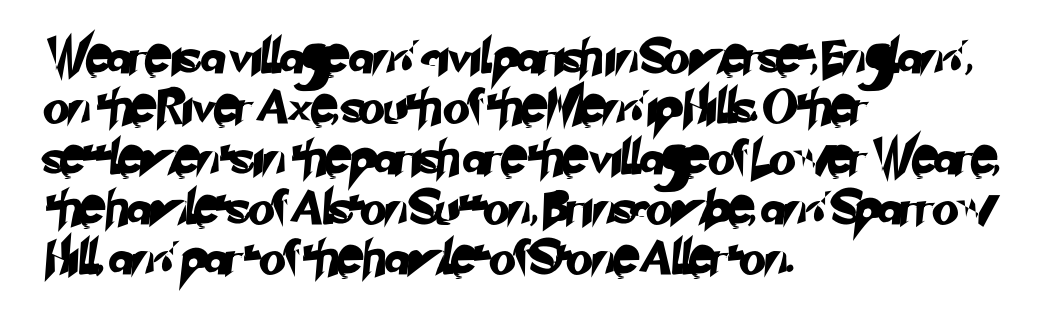
The image shows 34 px sans-serif type; set left-aligned, normal line spacing (1.48x), normal letter spacing, not underlined; low stroke contrast and a small x-height.
